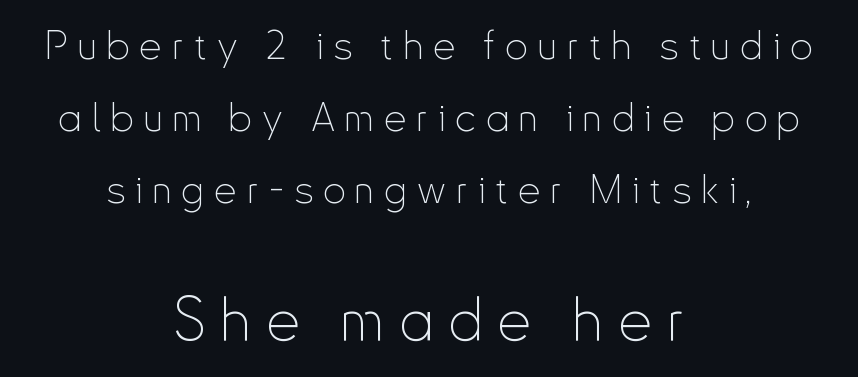
The passage shown is not underscored anywhere. Is the letter spacing exaggerated? Yes — the characters are pushed far apart. Ordinary non-slanted type is in use. These two chunks differ in scale, with the bottom chunk taking the larger measure. Each line is balanced around a shared central axis.
